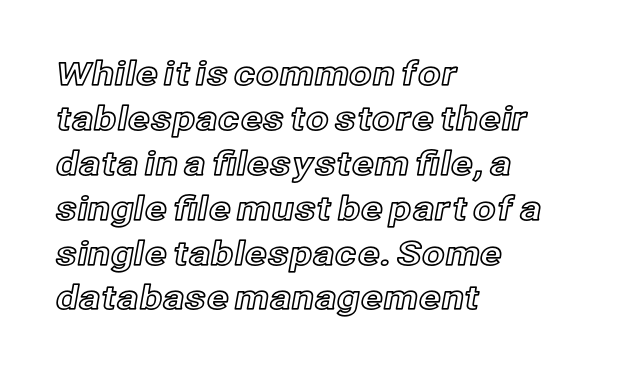
The image shows 33 px text type; set left-aligned, normal line spacing (1.36x), normal letter spacing, not underlined; a medium x-height.
